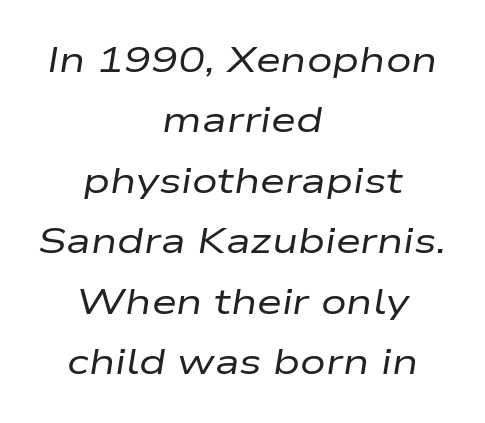
The image shows 36 px regular-weight, wide type, italic (leaning right); set centered, normal line spacing (1.68x), normal letter spacing, not underlined; low stroke contrast and a medium x-height.
